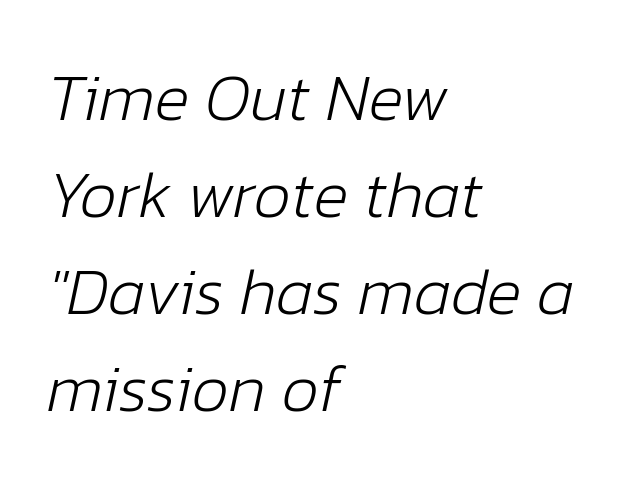
{"italic": "yes", "lean": "right", "slant_degrees": 12, "bold": "no", "weight": "light", "width": "normal", "stroke_contrast": "low", "x_height": "medium", "monospaced": "no", "underline": "no", "align": "left", "line_spacing": "normal", "line_spacing_ratio": 1.47, "letter_spacing": "normal", "letter_spacing_em": 0.0, "glyph_px": 66}
